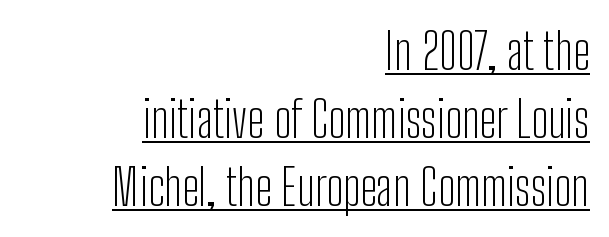
The passage shown is not bold in any degree. Is there much room between lines? A standard amount, neither cramped nor airy. Beneath each row of characters lies a ruled line. The lettering holds an erect, upright posture throughout.
